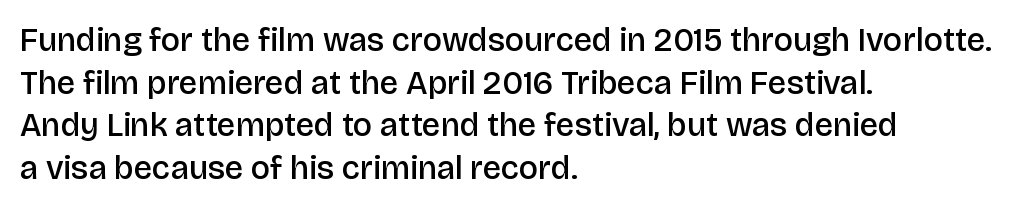
Q: Is the text bold? A: Semi-bold.
Q: Is the text italic (slanted)? A: No, it is upright.
Q: Is the typeface a serif or a sans-serif typeface? A: Sans-serif.
Q: Is the text underlined? A: No.
Q: How is the paragraph aligned? A: Left-aligned.
Q: Is the spacing between letters normal or unusually wide? A: Normal.
Q: Is the spacing between lines tight, normal or loose? A: Normal.
Q: Width (condensed, normal, or wide)? A: Normal.
Q: Stroke contrast? A: Low.
Q: x-height? A: Large.
Q: Monospaced? A: No.
